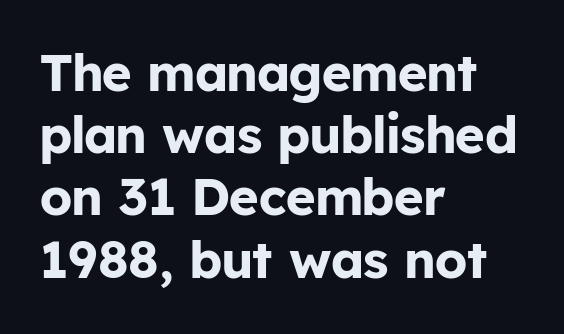
{"serif": "no", "italic": "no", "bold": "yes", "weight": "bold", "width": "normal", "stroke_contrast": "low", "x_height": "medium", "monospaced": "no", "underline": "no", "align": "left", "line_spacing_ratio": 1.22, "letter_spacing": "normal", "letter_spacing_em": 0.0, "glyph_px": 51}
